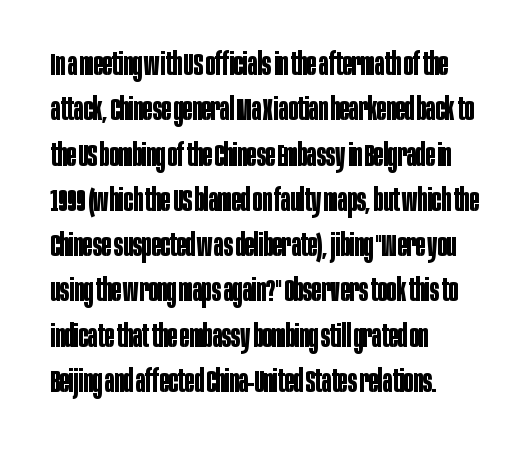
{"serif": "no", "italic": "no", "bold": "yes", "weight": "bold", "width": "condensed", "stroke_contrast": "low", "x_height": "large", "monospaced": "no", "underline": "no", "align": "left", "line_spacing": "normal", "line_spacing_ratio": 1.46, "letter_spacing": "normal", "letter_spacing_em": 0.0, "glyph_px": 31}
